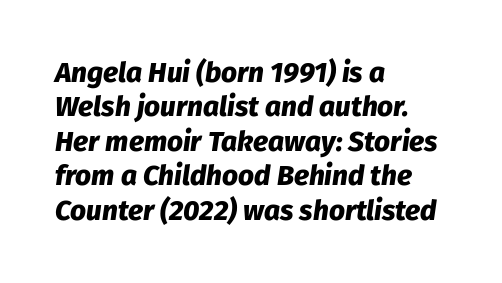
It's the slanting kind of type. Short and long lines alike share a common starting point at left. Proportional: the letters do not fall into vertical columns. The sample has been set heavy, in full bold. What stands out about the letter spacing? Nothing — it is the standard amount. The zone under the glyphs is completely vacant.
